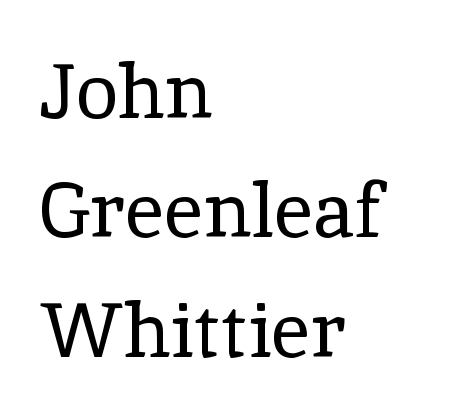
The image shows 77 px regular-weight serif type, upright; set left-aligned, normal line spacing (1.55x), normal letter spacing, not underlined; a medium x-height.
